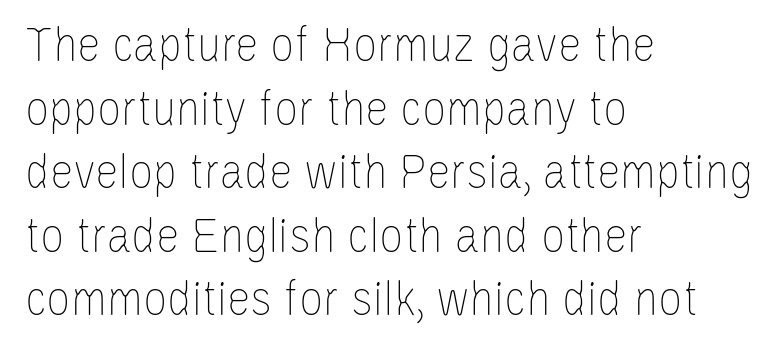
The image shows 53 px thin, condensed type, upright; set left-aligned, line spacing 1.2x, normal letter spacing, not underlined; low stroke contrast and a large x-height.
